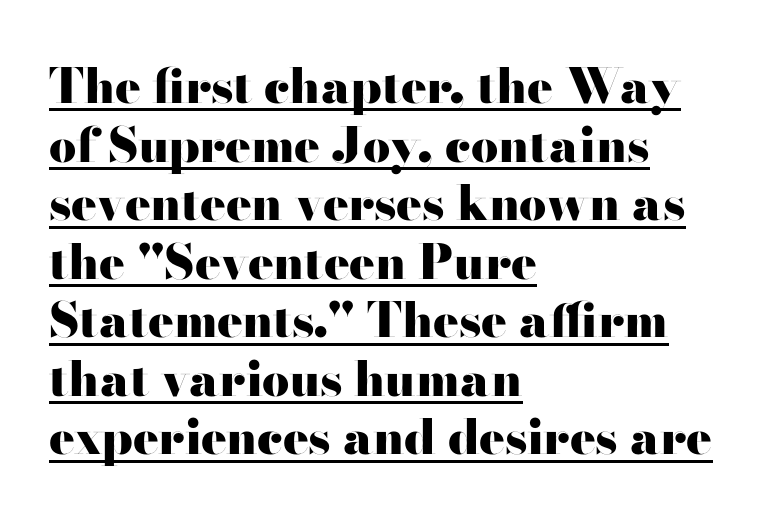
The image shows 48 px heavy, wide sans-serif type, upright; set left-aligned, line spacing 1.22x, normal letter spacing, underlined; high stroke contrast and a small x-height.
